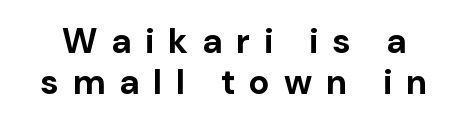
The image shows 35 px bold sans-serif type, upright; set line spacing 1.17x, unusually wide letter spacing (+0.4 em), not underlined; low stroke contrast and a medium x-height.
